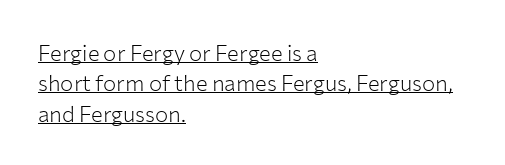
Standard letterfit; no display-style spreading of the glyphs. The rendering anchors every line to the left-hand side. The letters stand upright; this is a roman face. The specimen includes a rule beneath the text block's lines.
